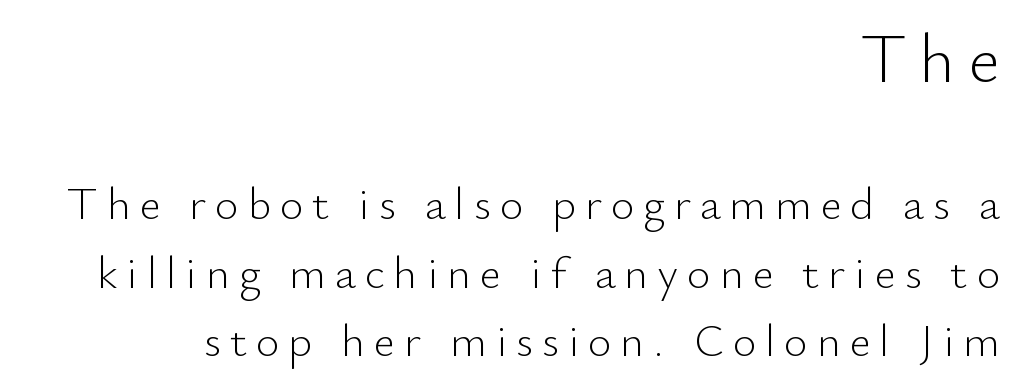
{"serif": "no", "italic": "no", "bold": "no", "weight": "light", "width": "normal", "stroke_contrast": "low", "x_height": "small", "monospaced": "no", "underline": "no", "align": "right", "line_spacing": "normal", "line_spacing_ratio": 1.49, "larger_block": "first", "size_ratio": 1.5, "glyph_px": 69}
